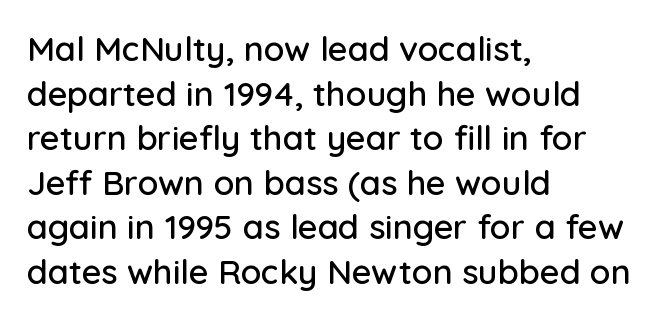
Q: Is the text italic (slanted)? A: No, it is upright.
Q: Is the typeface a serif or a sans-serif typeface? A: Sans-serif.
Q: Is the text underlined? A: No.
Q: How is the paragraph aligned? A: Left-aligned.
Q: Is the spacing between letters normal or unusually wide? A: Normal.
Q: Is the spacing between lines tight, normal or loose? A: Normal.
Q: Width (condensed, normal, or wide)? A: Normal.
Q: Stroke contrast? A: Low.
Q: x-height? A: Medium.
Q: Monospaced? A: No.
